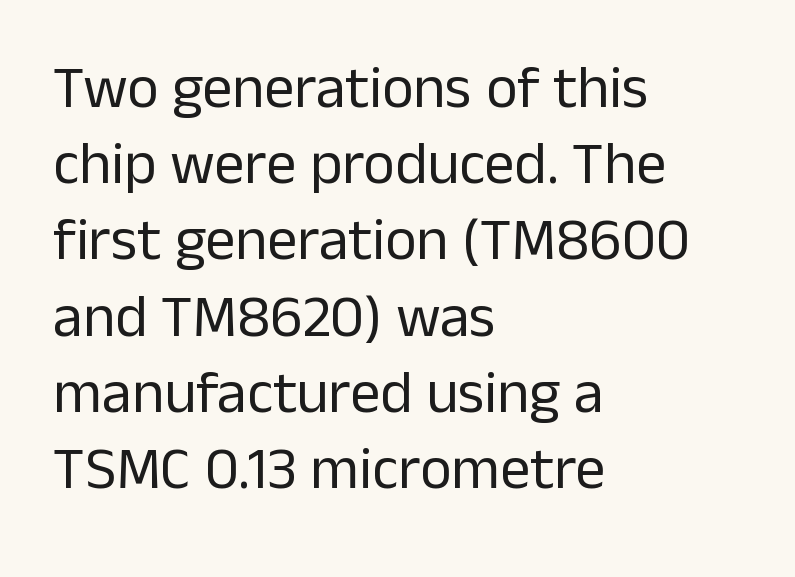
The typesetting does not lean heavy: it is not bold. The type family on display is of the sans-serif kind. The rendering keeps characters at their native spacing. Teacher's note: observe the even left margin — that is flush-left alignment.
